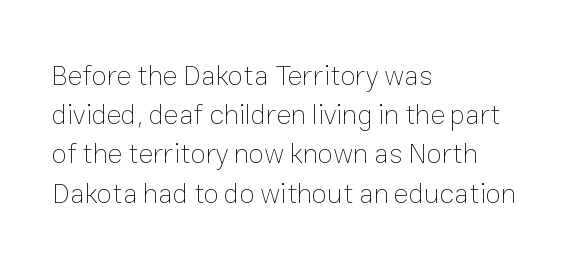
Anything drawn beneath the words? Only blank space. These lines are set flush left with a ragged right edge. Is the type heavy? It reads as light-to-regular instead. Do the characters align in a grid? No, the font is proportional. The type sits square on the baseline with zero lean.
